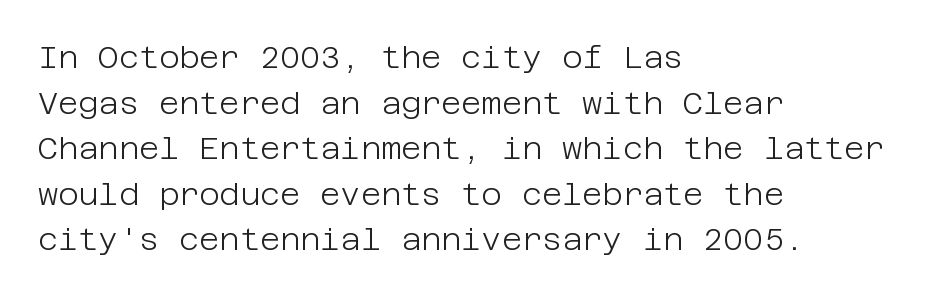
{"serif": "no", "italic": "no", "bold": "no", "weight": "light", "width": "normal", "stroke_contrast": "low", "x_height": "large", "underline": "no", "align": "left", "line_spacing": "normal", "line_spacing_ratio": 1.47, "letter_spacing": "normal", "letter_spacing_em": 0.0, "glyph_px": 31}
